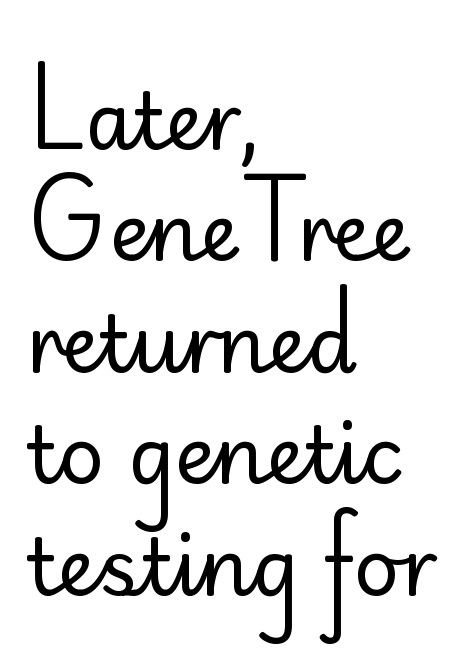
The image shows 79 px regular-weight sans-serif type, upright; set left-aligned, normal line spacing (1.41x), normal letter spacing, not underlined; low stroke contrast and a small x-height.
